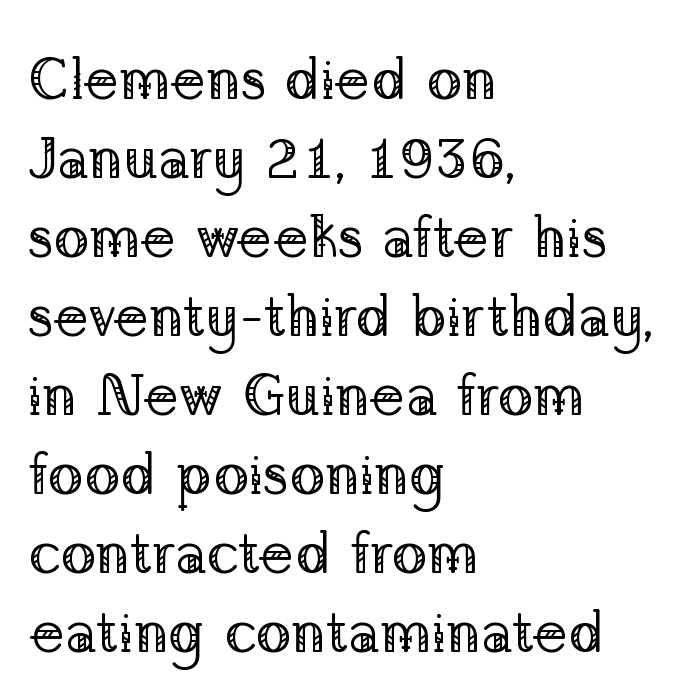
Q: Is the text bold? A: No.
Q: Is the text italic (slanted)? A: No, it is upright.
Q: Is the typeface a serif or a sans-serif typeface? A: Serif.
Q: Is the text underlined? A: No.
Q: How is the paragraph aligned? A: Left-aligned.
Q: Is the spacing between letters normal or unusually wide? A: Normal.
Q: Is the spacing between lines tight, normal or loose? A: Normal.
Q: Width (condensed, normal, or wide)? A: Normal.
Q: Stroke contrast? A: Low.
Q: x-height? A: Medium.
Q: Monospaced? A: No.
